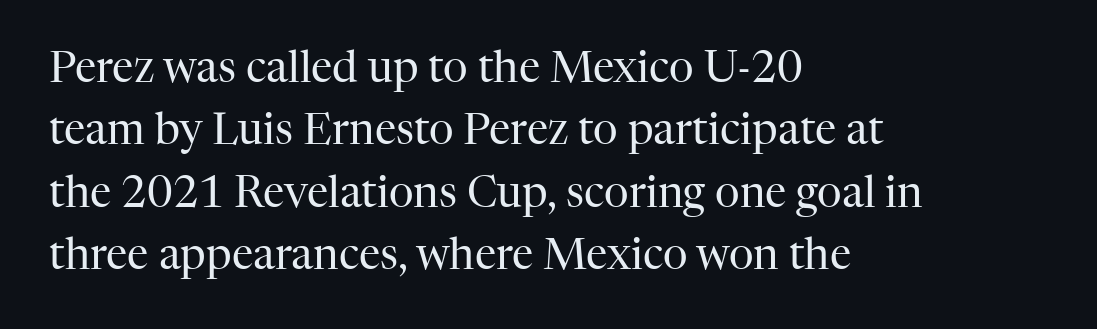
Q: Is the text bold? A: No.
Q: Is the text italic (slanted)? A: No, it is upright.
Q: Is the typeface a serif or a sans-serif typeface? A: Serif.
Q: Is the text underlined? A: No.
Q: How is the paragraph aligned? A: Left-aligned.
Q: Is the spacing between letters normal or unusually wide? A: Normal.
Q: Is the spacing between lines tight, normal or loose? A: Normal.
Q: Width (condensed, normal, or wide)? A: Normal.
Q: Stroke contrast? A: High.
Q: x-height? A: Medium.
Q: Monospaced? A: No.
